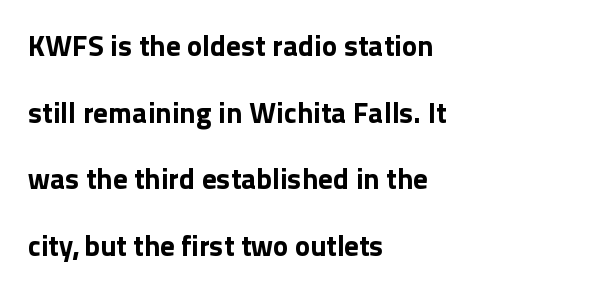
{"serif": "no", "italic": "no", "bold": "yes", "weight": "bold", "width": "normal", "x_height": "medium", "monospaced": "no", "underline": "no", "align": "left", "line_spacing": "loose", "line_spacing_ratio": 2.3, "letter_spacing": "normal", "letter_spacing_em": 0.0, "glyph_px": 29}
